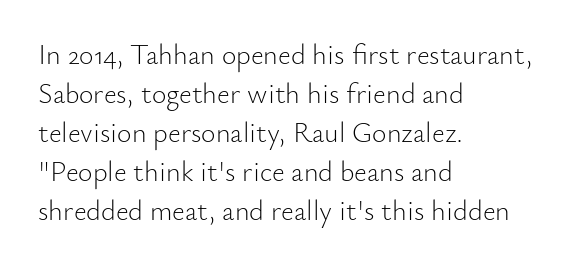
Q: Is the text bold? A: No.
Q: Is the text italic (slanted)? A: No, it is upright.
Q: Is the typeface a serif or a sans-serif typeface? A: Sans-serif.
Q: Is the text underlined? A: No.
Q: How is the paragraph aligned? A: Left-aligned.
Q: Is the spacing between letters normal or unusually wide? A: Normal.
Q: Is the spacing between lines tight, normal or loose? A: Normal.
Q: Width (condensed, normal, or wide)? A: Normal.
Q: Stroke contrast? A: Low.
Q: x-height? A: Small.
Q: Monospaced? A: No.
